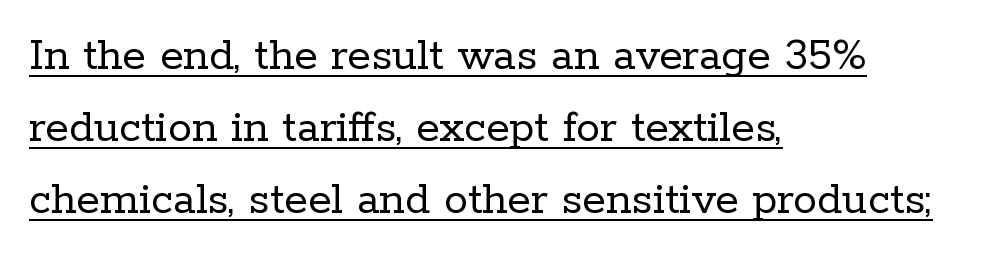
{"serif": "yes", "italic": "no", "bold": "no", "weight": "regular", "width": "normal", "stroke_contrast": "low", "x_height": "medium", "monospaced": "no", "underline": "yes", "align": "left", "line_spacing": "normal", "line_spacing_ratio": 1.5, "letter_spacing": "normal", "letter_spacing_em": 0.0, "glyph_px": 48}
